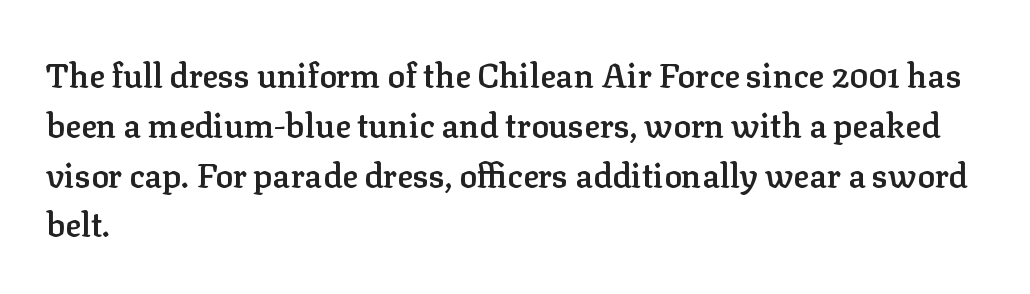
{"serif": "yes", "italic": "no", "bold": "semi", "weight": "semibold", "width": "normal", "stroke_contrast": "low", "x_height": "medium", "monospaced": "no", "underline": "no", "align": "left", "line_spacing": "normal", "line_spacing_ratio": 1.51, "letter_spacing": "normal", "letter_spacing_em": 0.0, "glyph_px": 33}
